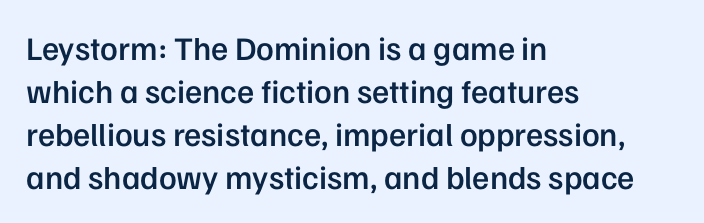
{"serif": "no", "italic": "no", "bold": "semi", "weight": "semibold", "width": "normal", "stroke_contrast": "low", "x_height": "medium", "monospaced": "no", "underline": "no", "align": "left", "line_spacing": "normal", "line_spacing_ratio": 1.3, "letter_spacing": "normal", "letter_spacing_em": 0.0, "glyph_px": 33}
